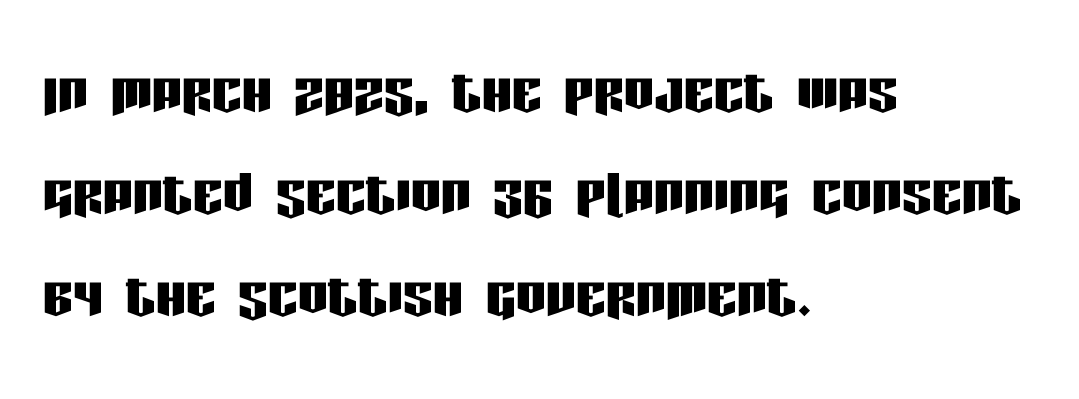
Q: Is the text italic (slanted)? A: No, it is upright.
Q: Is the typeface a serif or a sans-serif typeface? A: Sans-serif.
Q: Is the text underlined? A: No.
Q: How is the paragraph aligned? A: Left-aligned.
Q: Is the spacing between letters normal or unusually wide? A: Normal.
Q: Is the spacing between lines tight, normal or loose? A: Normal.
Q: Width (condensed, normal, or wide)? A: Condensed.
Q: Stroke contrast? A: Low.
Q: x-height? A: Large.
Q: Monospaced? A: No.
